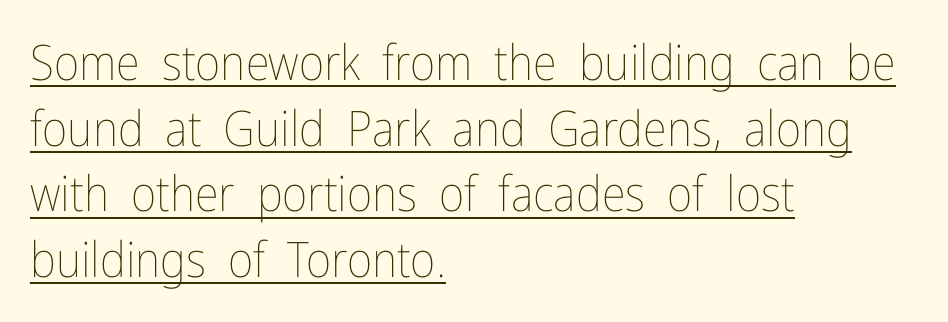
Q: Is the text bold? A: No.
Q: Is the text italic (slanted)? A: No, it is upright.
Q: Is the text underlined? A: Yes.
Q: How is the paragraph aligned? A: Left-aligned.
Q: Is the spacing between letters normal or unusually wide? A: Normal.
Q: Is the spacing between lines tight, normal or loose? A: Normal.
Q: Width (condensed, normal, or wide)? A: Condensed.
Q: Stroke contrast? A: Low.
Q: x-height? A: Medium.
Q: Monospaced? A: No.
